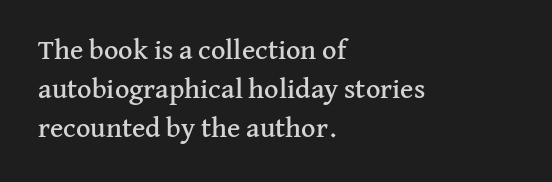
{"serif": "yes", "italic": "no", "width": "normal", "stroke_contrast": "medium", "x_height": "medium", "monospaced": "no", "underline": "no", "align": "left", "line_spacing": "normal", "line_spacing_ratio": 1.39, "letter_spacing": "normal", "letter_spacing_em": 0.0, "glyph_px": 28}
